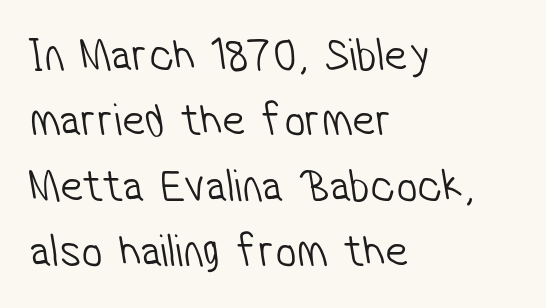
{"serif": "no", "bold": "no", "weight": "light", "width": "condensed", "stroke_contrast": "low", "x_height": "medium", "monospaced": "no", "underline": "no", "align": "left", "line_spacing": "normal", "line_spacing_ratio": 1.39, "letter_spacing": "normal", "letter_spacing_em": 0.0, "glyph_px": 47}
